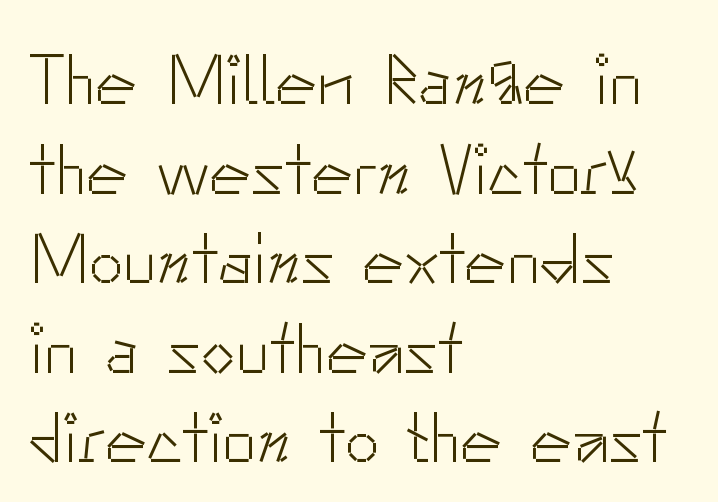
Q: Is the text bold? A: No.
Q: Is the text italic (slanted)? A: No, it is upright.
Q: Is the typeface a serif or a sans-serif typeface? A: Sans-serif.
Q: Is the text underlined? A: No.
Q: How is the paragraph aligned? A: Left-aligned.
Q: Is the spacing between letters normal or unusually wide? A: Normal.
Q: Is the spacing between lines tight, normal or loose? A: Normal.
Q: Width (condensed, normal, or wide)? A: Normal.
Q: Stroke contrast? A: Low.
Q: x-height? A: Small.
Q: Monospaced? A: No.
